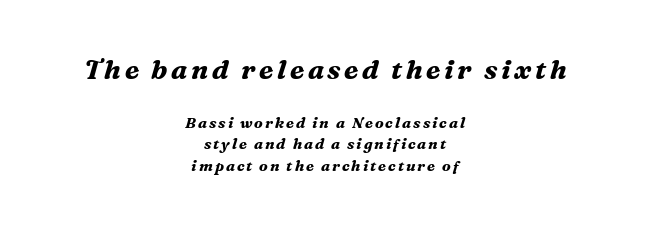
Between these two stacked blocks, the higher one wins on size. These lines sit exactly where default settings would place them. Does the copy run flush right? No — it is centered line by line. The strokes are fattened all the way to bold.
